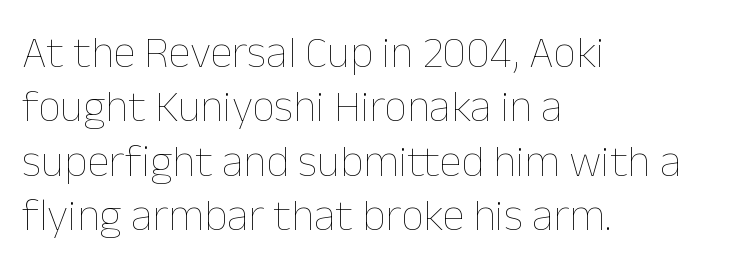
The image shows 45 px thin type, upright; set left-aligned, line spacing 1.21x, normal letter spacing, not underlined; low stroke contrast and a medium x-height.
